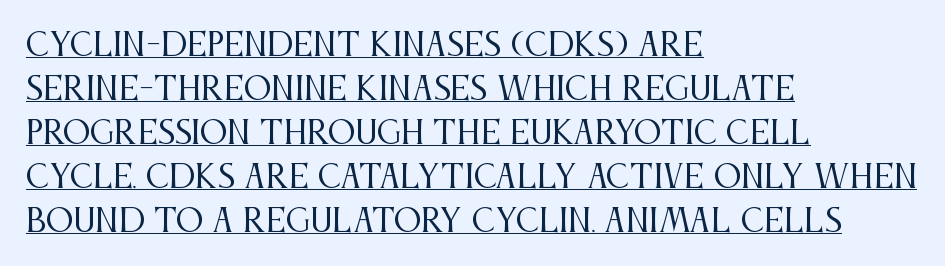
The image shows 31 px regular-weight, condensed serif type, upright; set left-aligned, normal line spacing (1.42x), normal letter spacing, underlined; medium stroke contrast and a large x-height.
